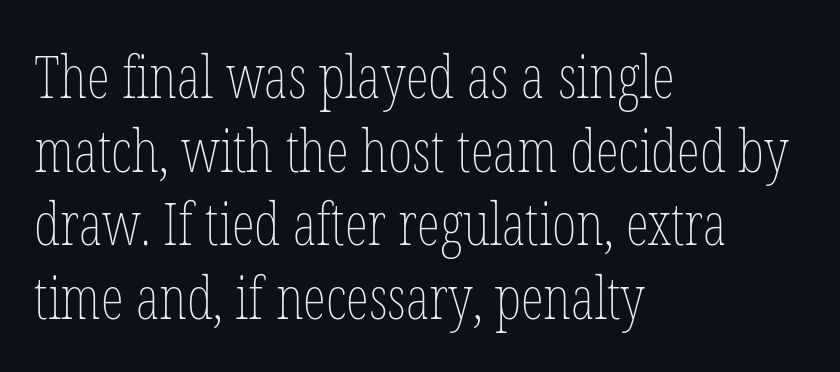
Short and long lines alike share a common starting point at left. Whoever set this chose a conventional vertical rhythm. Vertical strokes here are truly vertical. Think of a printed novel: that variable character pitch is what you see here. Is the letter spacing exaggerated? No — it looks like the ordinary default. Is the stroke heavy? The answer is a plain regular-or-lighter.
